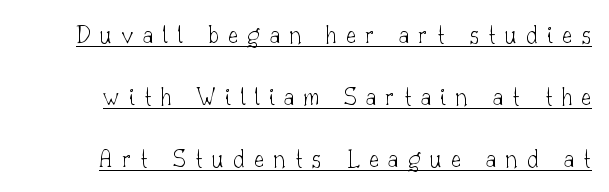
Q: Is the text bold? A: No.
Q: Is the text italic (slanted)? A: No, it is upright.
Q: Is the text underlined? A: Yes.
Q: Is the spacing between letters normal or unusually wide? A: Unusually wide.
Q: Is the spacing between lines tight, normal or loose? A: Loose.
